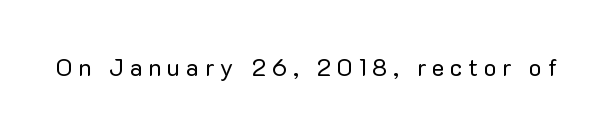
The image shows 24 px text type, upright; set unusually wide letter spacing (+0.24 em), not underlined.
